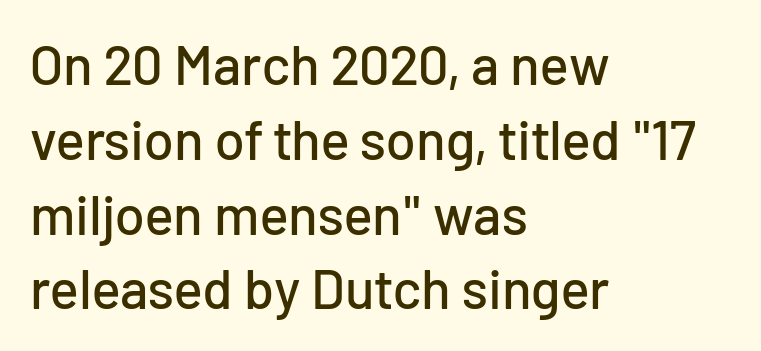
{"serif": "no", "italic": "no", "width": "normal", "stroke_contrast": "low", "x_height": "medium", "monospaced": "no", "underline": "no", "align": "left", "line_spacing": "normal", "line_spacing_ratio": 1.36, "letter_spacing": "normal", "letter_spacing_em": 0.0, "glyph_px": 55}
